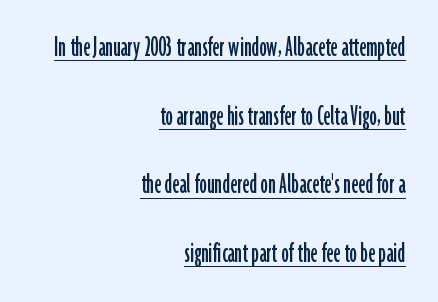
Q: Is the text italic (slanted)? A: No, it is upright.
Q: Is the typeface a serif or a sans-serif typeface? A: Sans-serif.
Q: Is the text underlined? A: Yes.
Q: How is the paragraph aligned? A: Right-aligned.
Q: Is the spacing between letters normal or unusually wide? A: Normal.
Q: Is the spacing between lines tight, normal or loose? A: Loose.
Q: Width (condensed, normal, or wide)? A: Condensed.
Q: Stroke contrast? A: Low.
Q: x-height? A: Medium.
Q: Monospaced? A: No.
